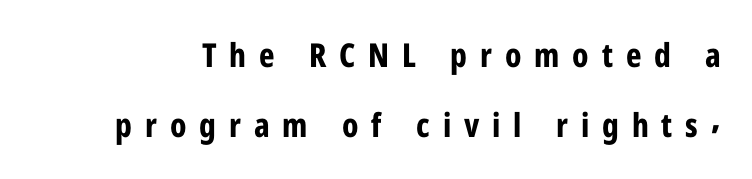
{"serif": "no", "italic": "no", "bold": "yes", "weight": "bold", "width": "condensed", "stroke_contrast": "low", "x_height": "medium", "monospaced": "no", "underline": "no", "line_spacing": "loose", "line_spacing_ratio": 2.13, "letter_spacing": "wide", "letter_spacing_em": 0.39, "glyph_px": 33}
